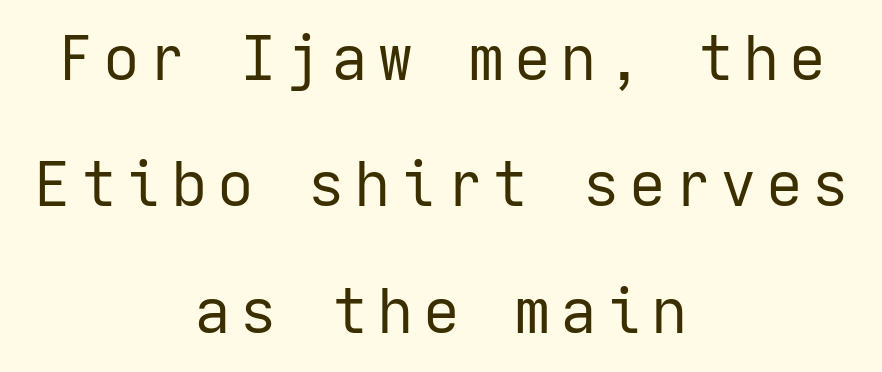
The image shows 61 px regular-weight sans-serif type, upright; set centered, loose line spacing (2.07x), not underlined; low stroke contrast and a medium x-height.
